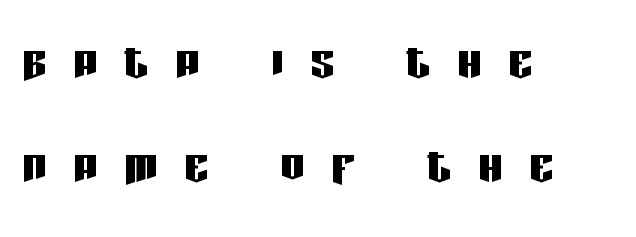
The image shows 60 px condensed sans-serif type, upright; set left-aligned, line spacing 1.74x, unusually wide letter spacing (+0.45 em), not underlined; low stroke contrast and a large x-height.
